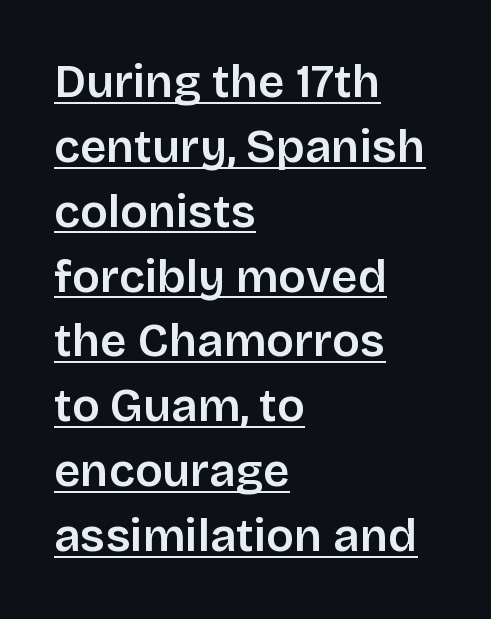
The image shows 46 px semibold sans-serif type, upright; set left-aligned, normal line spacing (1.41x), normal letter spacing, underlined; low stroke contrast and a large x-height.
